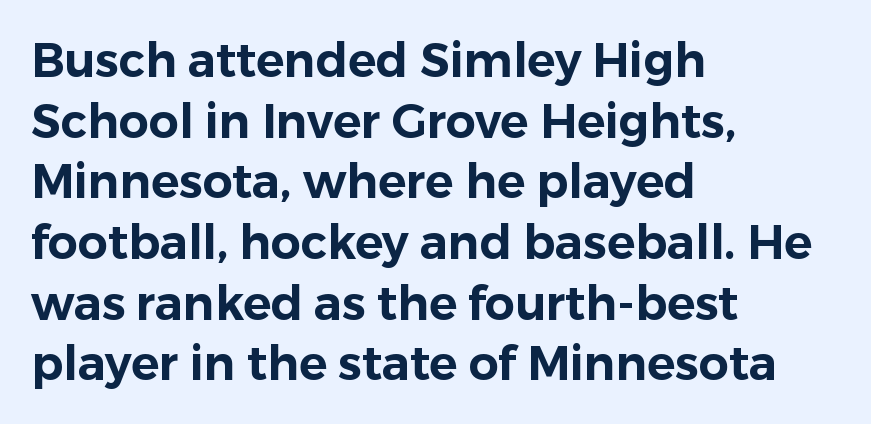
Q: Is the text italic (slanted)? A: No, it is upright.
Q: Is the typeface a serif or a sans-serif typeface? A: Sans-serif.
Q: Is the text underlined? A: No.
Q: How is the paragraph aligned? A: Left-aligned.
Q: Is the spacing between letters normal or unusually wide? A: Normal.
Q: Is the spacing between lines tight, normal or loose? A: Normal.
Q: Width (condensed, normal, or wide)? A: Normal.
Q: Stroke contrast? A: Low.
Q: x-height? A: Medium.
Q: Monospaced? A: No.
